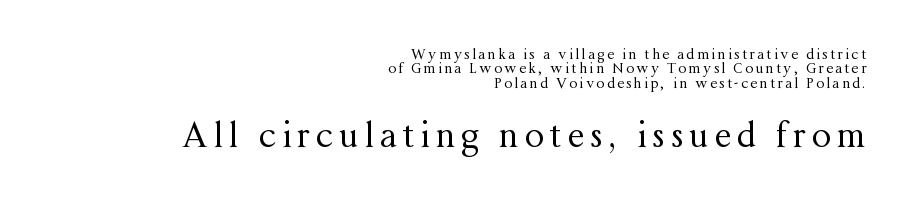
Two sizes are in play, and the larger belongs to the second block. The typesetting does not lean heavy: it is not bold. Spacing verdict: proportional, widths tailored to each character. This is the regular roman posture of the typeface. What's the leading like? Squeezed, with rows nearly overlapping.
